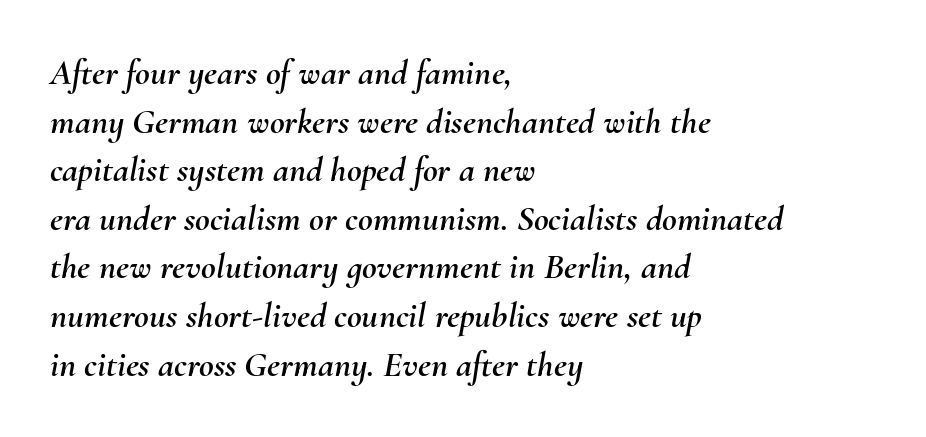
The image shows 36 px text type, italic (leaning right); set left-aligned, normal line spacing (1.35x), normal letter spacing, not underlined; medium stroke contrast and a small x-height.
